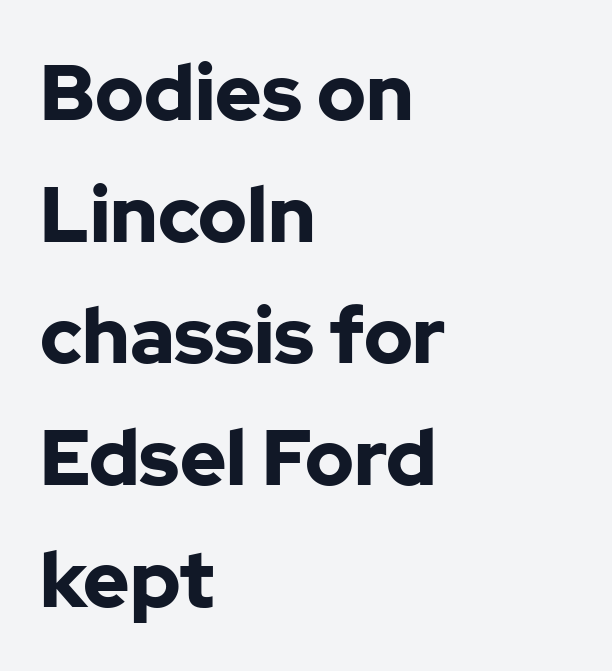
These lines sit exactly where default settings would place them. Check where the strokes stop: nothing finishes them off — pure sans. The words here are not underlined. Every stem runs plumb, perpendicular to the baseline. Looks like regular typesetting: each glyph gets only the width it needs. Teacher's note: observe the even left margin — that is flush-left alignment.
